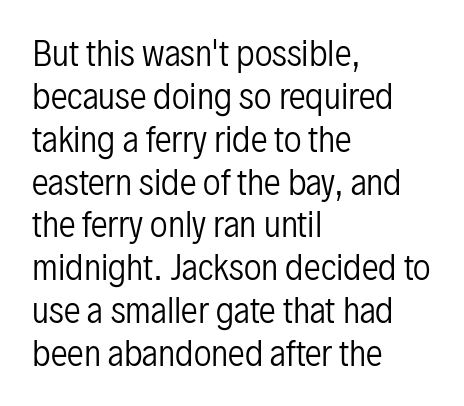
{"serif": "no", "italic": "no", "bold": "no", "weight": "regular", "width": "condensed", "stroke_contrast": "low", "x_height": "medium", "monospaced": "no", "underline": "no", "align": "left", "line_spacing": "normal", "line_spacing_ratio": 1.26, "letter_spacing": "normal", "letter_spacing_em": 0.0, "glyph_px": 34}
